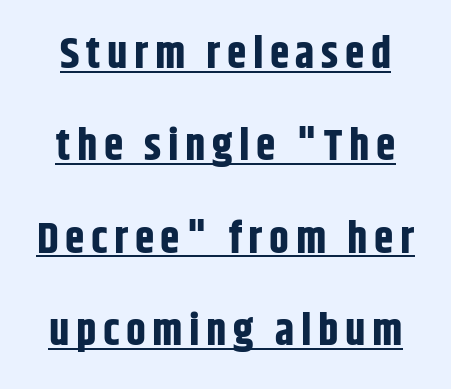
{"serif": "no", "italic": "no", "bold": "yes", "weight": "bold", "width": "condensed", "stroke_contrast": "low", "x_height": "large", "monospaced": "no", "underline": "yes", "align": "center", "line_spacing": "loose", "line_spacing_ratio": 2.1, "glyph_px": 44}
